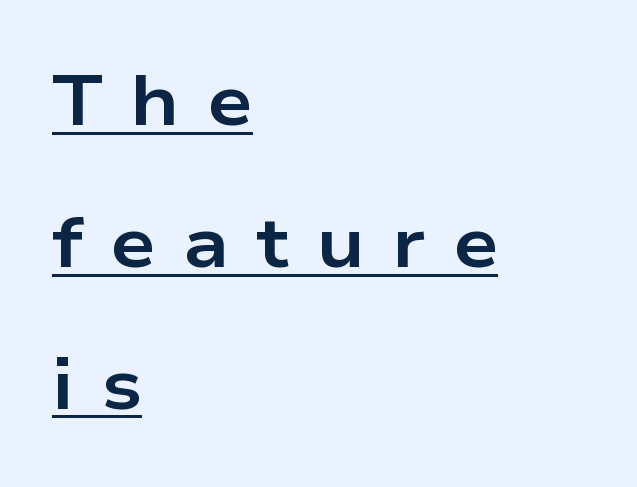
Q: Is the text bold? A: Yes.
Q: Is the text italic (slanted)? A: No, it is upright.
Q: Is the typeface a serif or a sans-serif typeface? A: Sans-serif.
Q: Is the text underlined? A: Yes.
Q: How is the paragraph aligned? A: Left-aligned.
Q: Is the spacing between letters normal or unusually wide? A: Unusually wide.
Q: Is the spacing between lines tight, normal or loose? A: Loose.
Q: Width (condensed, normal, or wide)? A: Wide.
Q: Stroke contrast? A: Low.
Q: x-height? A: Medium.
Q: Monospaced? A: No.
